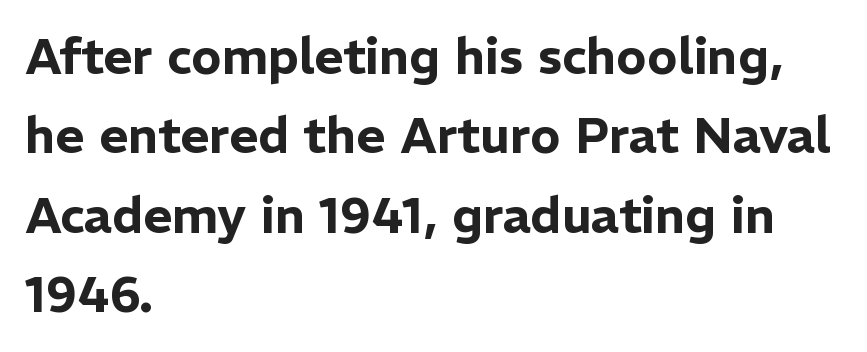
Which margin do the lines hug? The left one — the right edge is uneven. Regarding leading, the lines here are spaced in the standard way. Letterform terminals end flat and unadorned throughout the passage. The rendering keeps characters at their native spacing. Unlike italic type, these characters show no tilt at all. The passage shown is typed in a proportional face where columns would drift.
